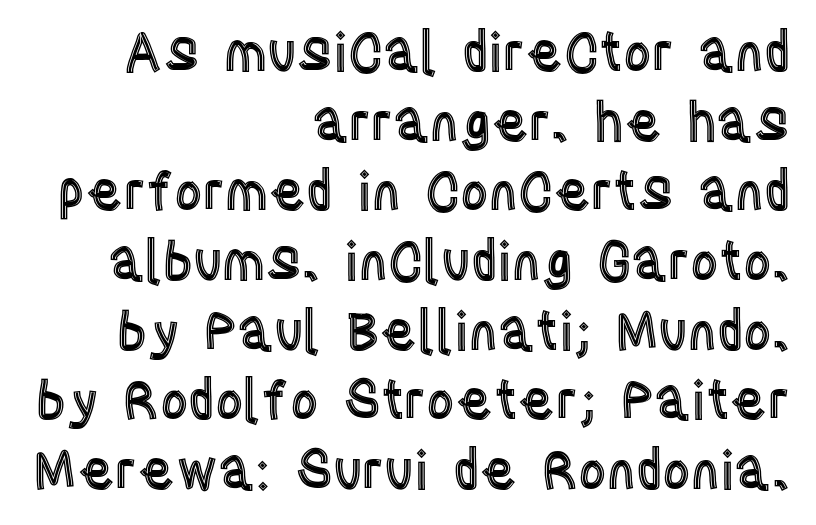
Q: Is the text italic (slanted)? A: No, it is upright.
Q: Is the text underlined? A: No.
Q: How is the paragraph aligned? A: Right-aligned.
Q: Is the spacing between letters normal or unusually wide? A: Normal.
Q: Is the spacing between lines tight, normal or loose? A: Normal.
Q: Width (condensed, normal, or wide)? A: Condensed.
Q: x-height? A: Large.
Q: Monospaced? A: No.
